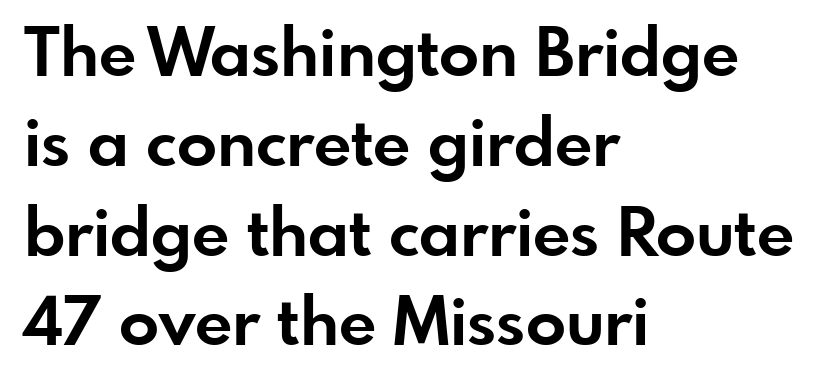
Q: Is the text bold? A: Yes.
Q: Is the text italic (slanted)? A: No, it is upright.
Q: Is the typeface a serif or a sans-serif typeface? A: Sans-serif.
Q: Is the text underlined? A: No.
Q: How is the paragraph aligned? A: Left-aligned.
Q: Is the spacing between letters normal or unusually wide? A: Normal.
Q: Is the spacing between lines tight, normal or loose? A: Normal.
Q: Width (condensed, normal, or wide)? A: Normal.
Q: Stroke contrast? A: Low.
Q: x-height? A: Small.
Q: Monospaced? A: No.
